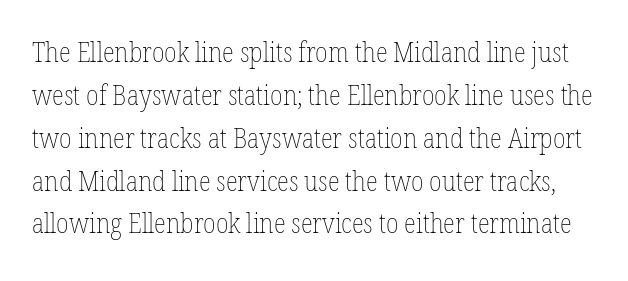
Q: Is the text bold? A: No.
Q: Is the text italic (slanted)? A: No, it is upright.
Q: Is the text underlined? A: No.
Q: Is the spacing between letters normal or unusually wide? A: Normal.
Q: Is the spacing between lines tight, normal or loose? A: Normal.
Q: Width (condensed, normal, or wide)? A: Condensed.
Q: Stroke contrast? A: Low.
Q: x-height? A: Medium.
Q: Monospaced? A: No.
